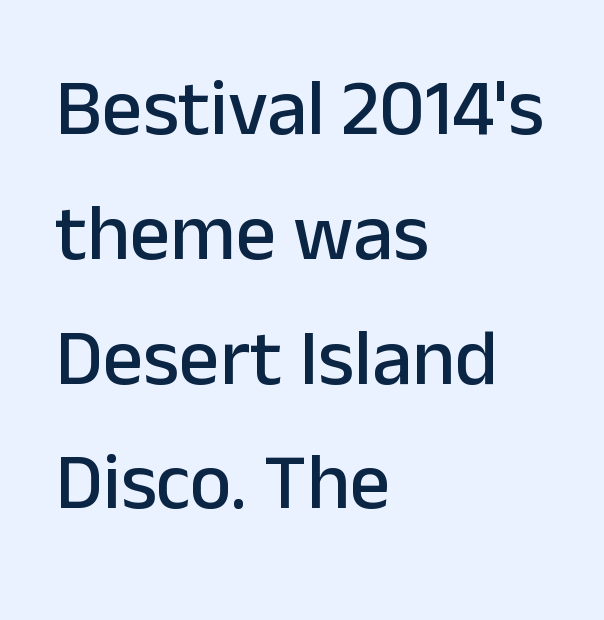
Compared with typical body copy, the letter spacing here is the same. Check the space under the baseline: it is left empty. The letters stand straight up with perfectly vertical stems. Leading matches the norm, producing a regular column. Unlike a traditional serif, this face leaves its strokes unadorned.
